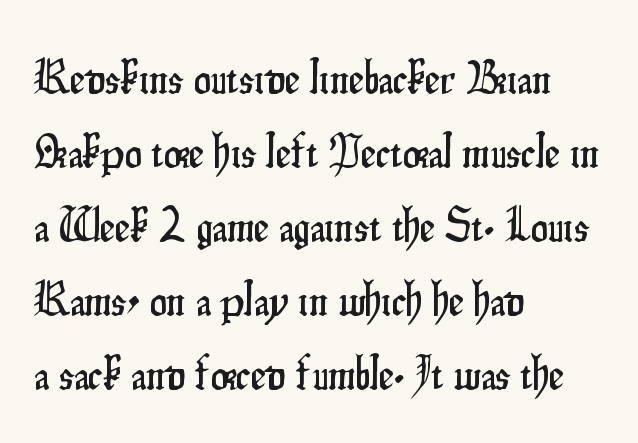
The ragged edge is on the right, which tells us the setting is flush left. The glyphs are unaccompanied by any horizontal stroke below them. A typesetter would call this proportional, since set widths differ per character. A typesetter would call this leading conventional body-copy spacing. Characters follow at the spacing the type designer built in.
